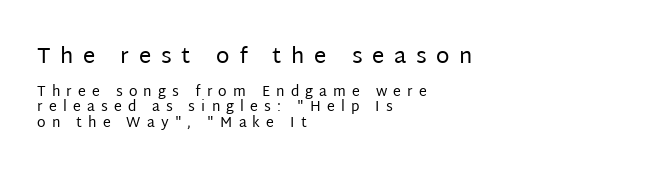
Q: Is the text bold? A: No.
Q: Is the text italic (slanted)? A: No, it is upright.
Q: Is the text underlined? A: No.
Q: How is the paragraph aligned? A: Left-aligned.
Q: Is the spacing between letters normal or unusually wide? A: Unusually wide.
Q: Is the spacing between lines tight, normal or loose? A: Tight.
Q: Which block of text is set in a larger size, the first (top) or the second (bottom)? A: The first (top) one.
